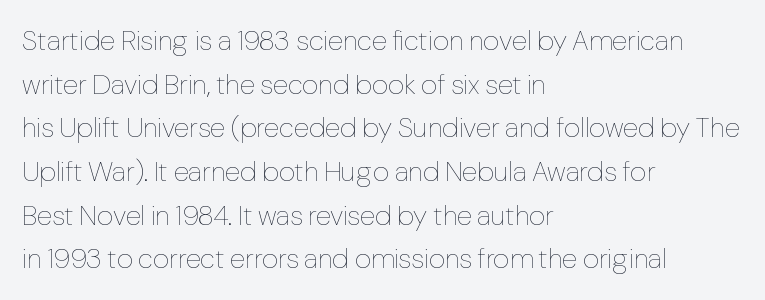
Proportional: the letters do not fall into vertical columns. Ink coverage per letter is moderate at most. Do the letters lean? They stand straight. Letter spacing: default. Each new line begins a customary step beneath the previous one. Reading down the block, your eye returns to a fixed left position each line.
